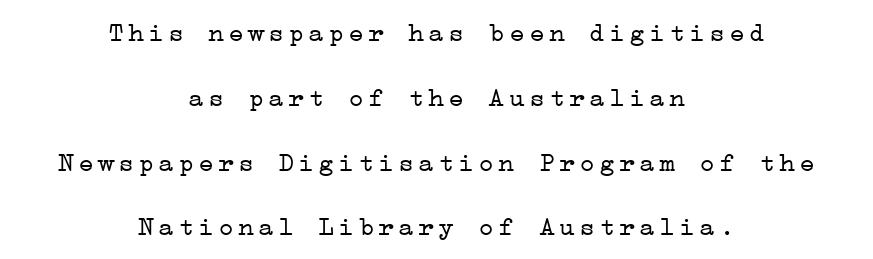
Q: Is the text bold? A: No.
Q: Is the text italic (slanted)? A: No, it is upright.
Q: Is the text underlined? A: No.
Q: How is the paragraph aligned? A: Centered.
Q: Is the spacing between lines tight, normal or loose? A: Loose.
